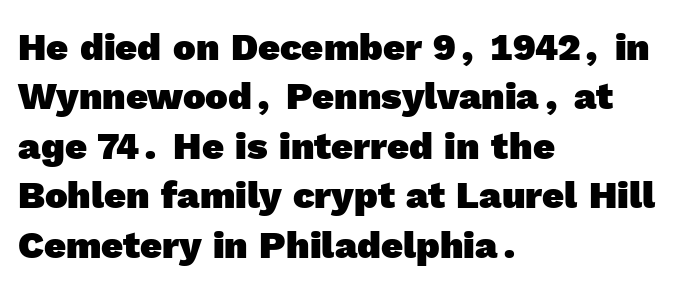
{"serif": "no", "bold": "yes", "weight": "heavy", "width": "normal", "x_height": "medium", "monospaced": "no", "underline": "no", "align": "left", "line_spacing": "normal", "line_spacing_ratio": 1.3, "letter_spacing": "normal", "letter_spacing_em": 0.0, "glyph_px": 38}
